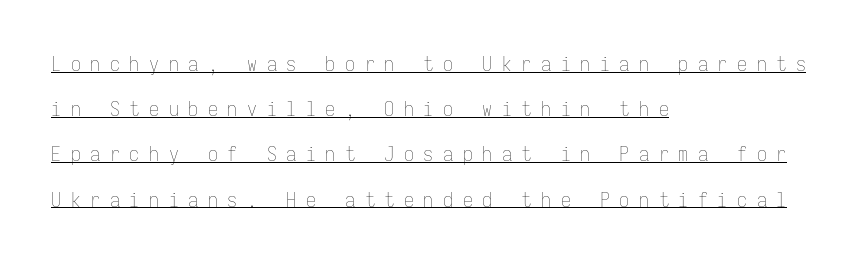
{"italic": "no", "bold": "no", "underline": "yes", "align": "left", "line_spacing": "loose", "line_spacing_ratio": 2.26, "letter_spacing": "wide", "letter_spacing_em": 0.48, "glyph_px": 20}
